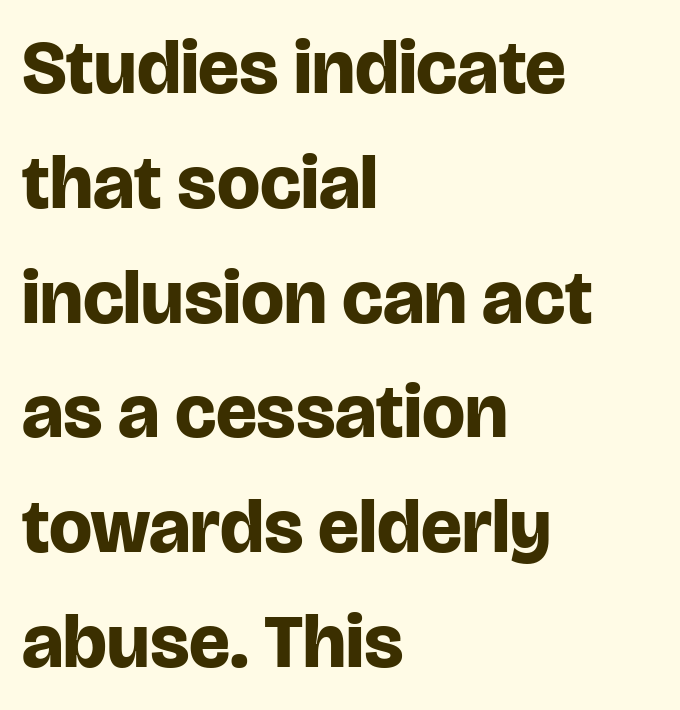
Q: Is the text bold? A: Yes.
Q: Is the text italic (slanted)? A: No, it is upright.
Q: Is the typeface a serif or a sans-serif typeface? A: Sans-serif.
Q: Is the text underlined? A: No.
Q: How is the paragraph aligned? A: Left-aligned.
Q: Is the spacing between letters normal or unusually wide? A: Normal.
Q: Is the spacing between lines tight, normal or loose? A: Normal.
Q: Width (condensed, normal, or wide)? A: Normal.
Q: Stroke contrast? A: Low.
Q: x-height? A: Large.
Q: Monospaced? A: No.
